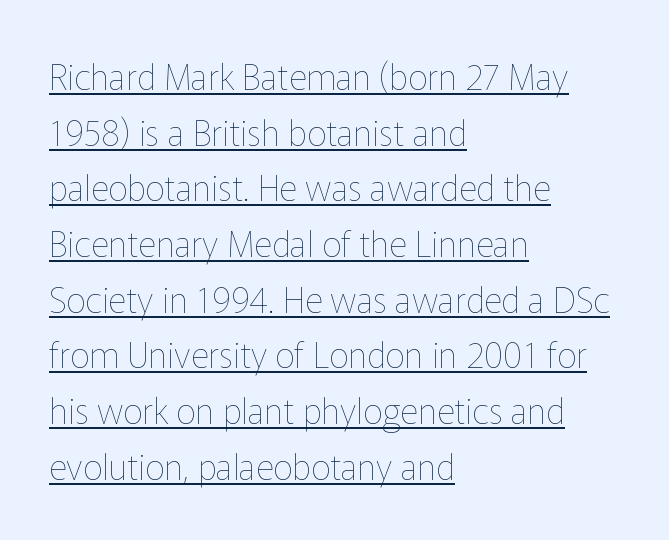
The image shows 35 px thin type, upright; set left-aligned, normal line spacing (1.59x), normal letter spacing, underlined; low stroke contrast and a medium x-height.
